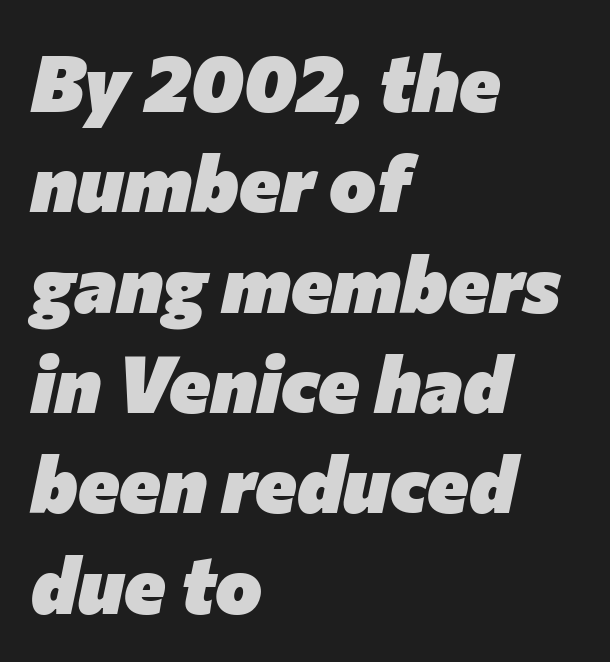
Q: Is the text bold? A: Yes.
Q: Is the text italic (slanted)? A: Yes, it leans right by about 12 degrees.
Q: Is the text underlined? A: No.
Q: How is the paragraph aligned? A: Left-aligned.
Q: Is the spacing between letters normal or unusually wide? A: Normal.
Q: Is the spacing between lines tight, normal or loose? A: Normal.
Q: Width (condensed, normal, or wide)? A: Normal.
Q: Stroke contrast? A: Low.
Q: x-height? A: Medium.
Q: Monospaced? A: No.
